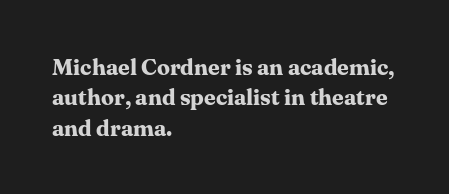
Each word holds together tightly as a unit, with standard inter-letter gaps. Typeset ragged right — the left edge is the straight one. Has an underline been added? It has not. The passage shown stacks its lines at a standard gap. A typesetter would mark this as roman, not italic. The passage shown is emphatically bold.
